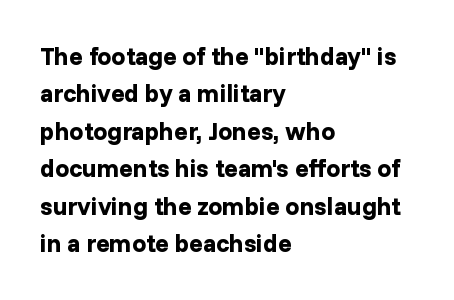
Baseline-to-baseline distance is the conventional proportion of letter height. The typesetter chose a ragged-right arrangement here. The zone under the glyphs is completely vacant. Typesetter's note: full bold, strokes at maximum text heaviness. In terms of posture, this sample is upright. The horizontal fit of the characters is conventional and even.
